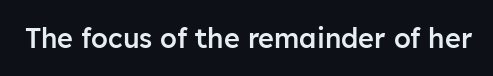
{"italic": "no", "bold": "semi", "underline": "no", "letter_spacing": "normal", "letter_spacing_em": 0.0, "glyph_px": 27}
